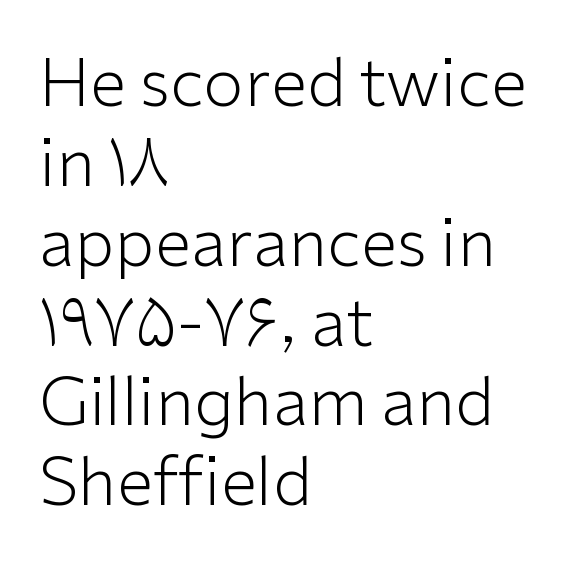
The image shows 66 px light sans-serif type, upright; set left-aligned, line spacing 1.21x, normal letter spacing, not underlined; low stroke contrast and a medium x-height.
